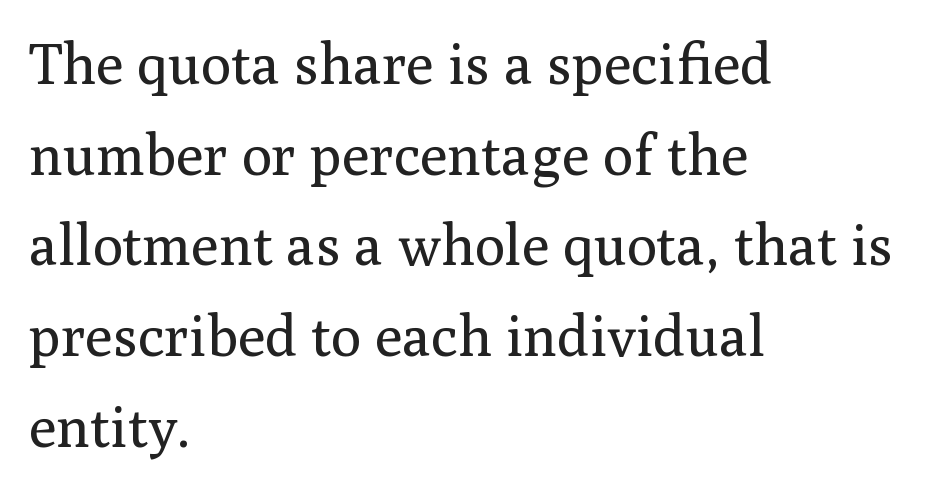
{"serif": "yes", "italic": "no", "bold": "no", "weight": "regular", "width": "normal", "stroke_contrast": "medium", "x_height": "medium", "monospaced": "no", "underline": "no", "align": "left", "line_spacing": "normal", "line_spacing_ratio": 1.59, "letter_spacing": "normal", "letter_spacing_em": 0.0, "glyph_px": 57}
